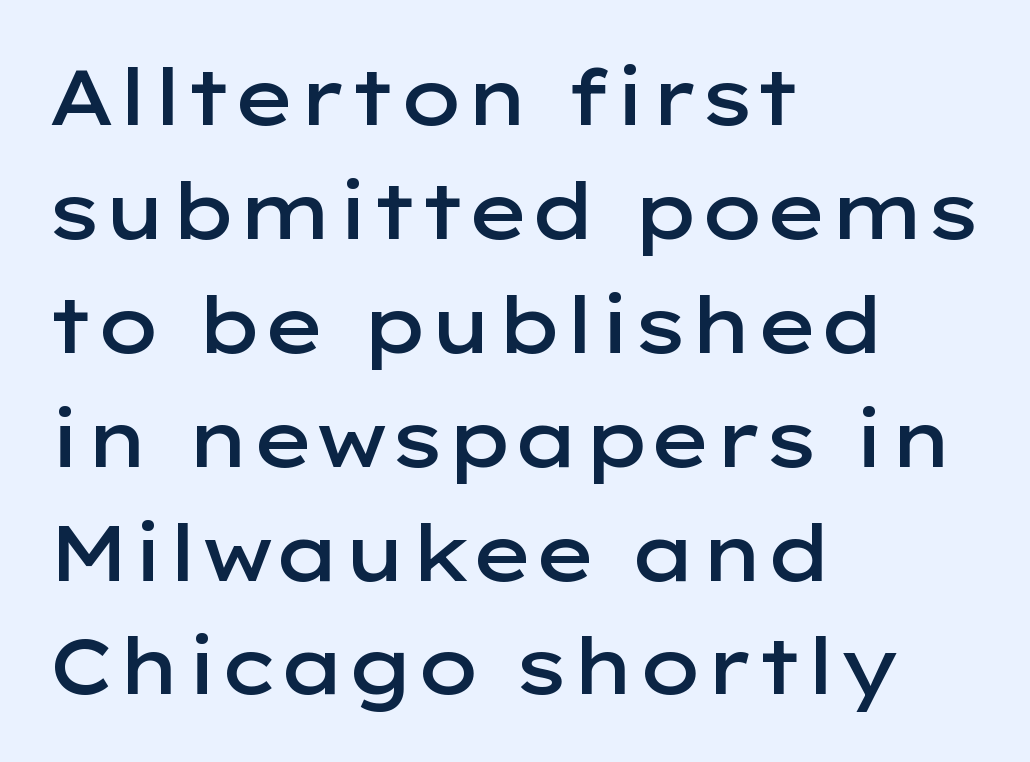
Q: Is the text bold? A: Semi-bold.
Q: Is the text italic (slanted)? A: No, it is upright.
Q: Is the typeface a serif or a sans-serif typeface? A: Sans-serif.
Q: Is the text underlined? A: No.
Q: How is the paragraph aligned? A: Left-aligned.
Q: Is the spacing between letters normal or unusually wide? A: Normal.
Q: Is the spacing between lines tight, normal or loose? A: Normal.
Q: Width (condensed, normal, or wide)? A: Wide.
Q: Stroke contrast? A: Low.
Q: x-height? A: Medium.
Q: Monospaced? A: No.
